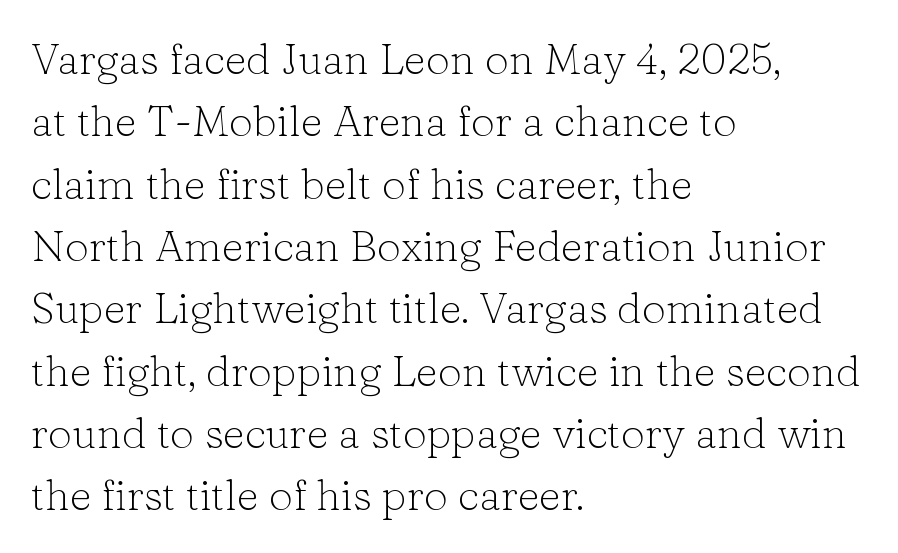
The image shows 43 px light serif type, upright; set left-aligned, normal line spacing (1.45x), normal letter spacing, not underlined; low stroke contrast and a medium x-height.
